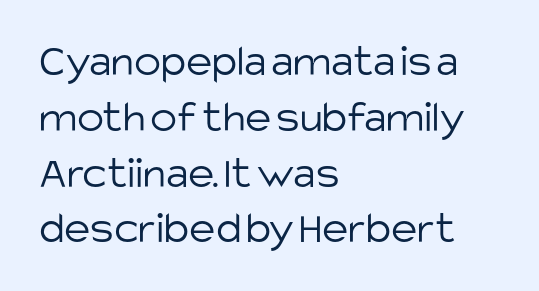
Letters have the restrained weight of plain body copy at most. The paragraph has a hard left edge and a soft right edge. The rendering keeps characters at their native spacing. Quick note: not italic, upright. Spacing verdict: proportional, widths tailored to each character.
